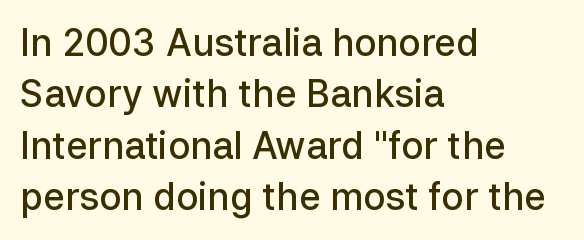
{"serif": "no", "italic": "no", "bold": "semi", "weight": "semibold", "width": "normal", "stroke_contrast": "low", "x_height": "medium", "monospaced": "no", "underline": "no", "align": "left", "line_spacing": "normal", "line_spacing_ratio": 1.39, "letter_spacing": "normal", "letter_spacing_em": 0.0, "glyph_px": 37}
